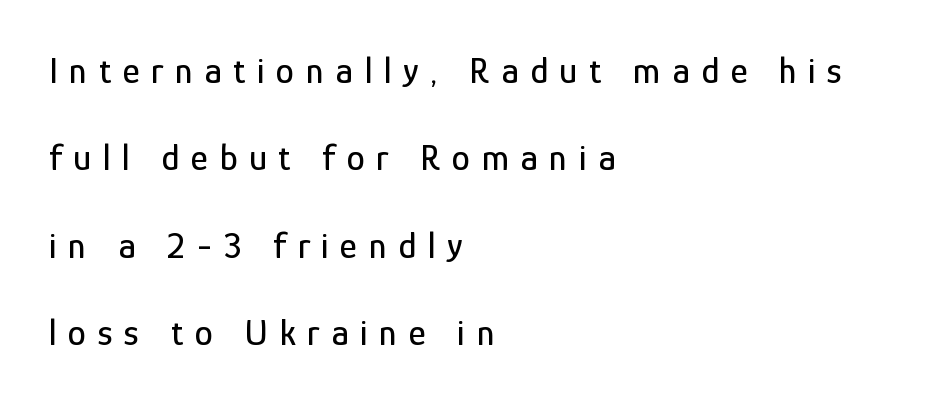
The image shows 37 px condensed sans-serif type, upright; set left-aligned, loose line spacing (2.36x), unusually wide letter spacing (+0.31 em), not underlined; low stroke contrast and a medium x-height.
